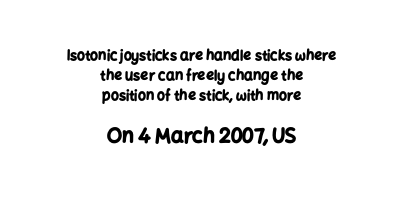
Q: Is the text bold? A: Yes.
Q: Is the text italic (slanted)? A: No, it is upright.
Q: Is the text underlined? A: No.
Q: How is the paragraph aligned? A: Centered.
Q: Is the spacing between letters normal or unusually wide? A: Normal.
Q: Is the spacing between lines tight, normal or loose? A: Normal.
Q: Which block of text is set in a larger size, the first (top) or the second (bottom)? A: The second (bottom) one.
